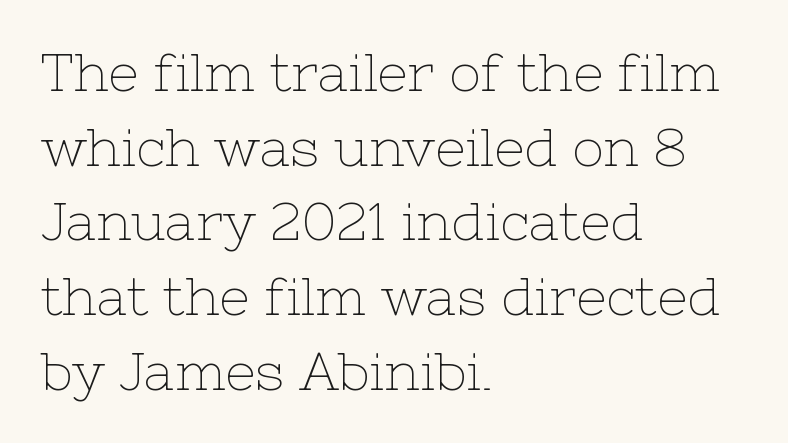
The image shows 53 px thin serif type, upright; set left-aligned, normal line spacing (1.41x), normal letter spacing, not underlined; low stroke contrast and a medium x-height.
